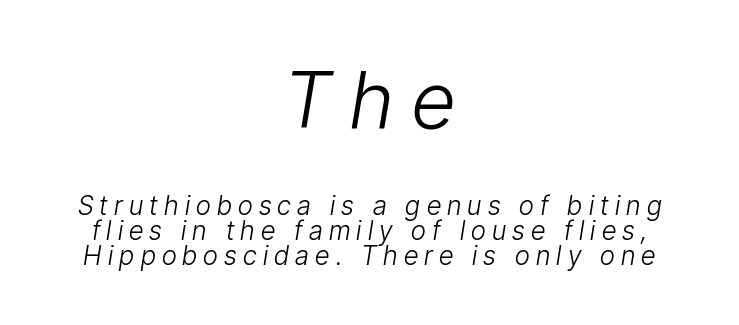
Q: Is the text bold? A: No.
Q: Is the text italic (slanted)? A: Yes, it leans right by about 9 degrees.
Q: Is the text underlined? A: No.
Q: How is the paragraph aligned? A: Centered.
Q: Is the spacing between letters normal or unusually wide? A: Unusually wide.
Q: Is the spacing between lines tight, normal or loose? A: Tight.
Q: Which block of text is set in a larger size, the first (top) or the second (bottom)? A: The first (top) one.
Q: Width (condensed, normal, or wide)? A: Condensed.
Q: Stroke contrast? A: Low.
Q: x-height? A: Medium.
Q: Monospaced? A: No.
